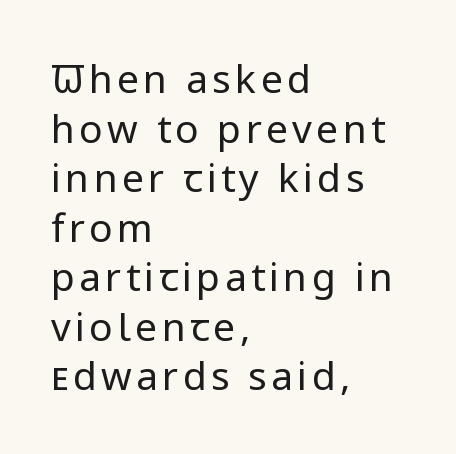
Q: Is the text bold? A: No.
Q: Is the text italic (slanted)? A: No, it is upright.
Q: Is the typeface a serif or a sans-serif typeface? A: Sans-serif.
Q: Is the text underlined? A: No.
Q: How is the paragraph aligned? A: Left-aligned.
Q: Is the spacing between lines tight, normal or loose? A: Normal.
Q: Width (condensed, normal, or wide)? A: Normal.
Q: Stroke contrast? A: Low.
Q: x-height? A: Medium.
Q: Monospaced? A: No.
